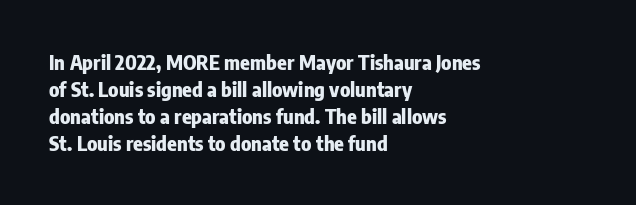
The image shows 20 px bold type, upright; set left-aligned, normal line spacing (1.35x), normal letter spacing, not underlined.
